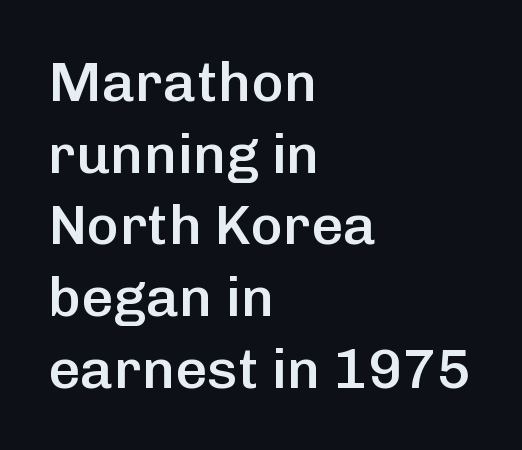
Q: Is the text bold? A: Semi-bold.
Q: Is the text italic (slanted)? A: No, it is upright.
Q: Is the typeface a serif or a sans-serif typeface? A: Sans-serif.
Q: Is the text underlined? A: No.
Q: How is the paragraph aligned? A: Left-aligned.
Q: Is the spacing between letters normal or unusually wide? A: Normal.
Q: Is the spacing between lines tight, normal or loose? A: Normal.
Q: Width (condensed, normal, or wide)? A: Normal.
Q: Stroke contrast? A: Low.
Q: x-height? A: Medium.
Q: Monospaced? A: No.
